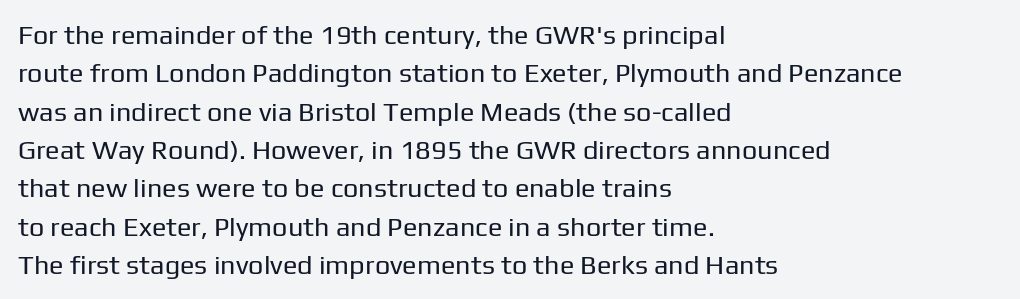
Every row of glyphs begins at an identical x-position on the left. A roman cut, with each character standing at attention. Does the leading feel generous? No, just average. The tracking reads as untouched default to a designer's eye.
